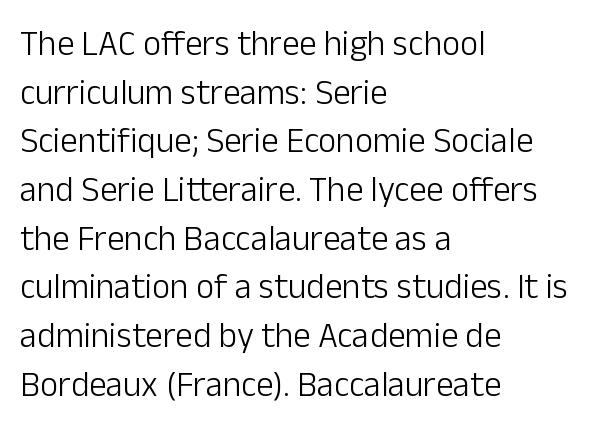
{"serif": "no", "italic": "no", "bold": "no", "weight": "light", "width": "normal", "stroke_contrast": "low", "x_height": "medium", "monospaced": "no", "underline": "no", "align": "left", "line_spacing": "normal", "line_spacing_ratio": 1.39, "letter_spacing": "normal", "letter_spacing_em": 0.0, "glyph_px": 35}
